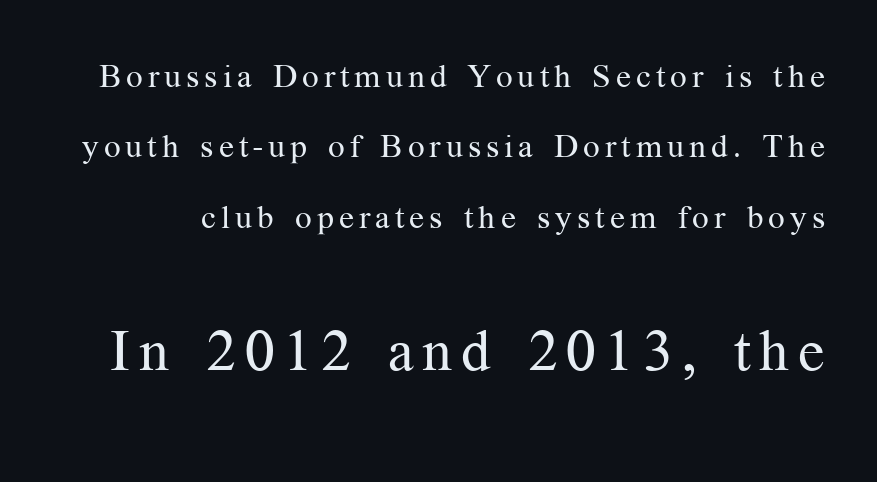
{"serif": "yes", "italic": "no", "bold": "no", "weight": "regular", "width": "normal", "stroke_contrast": "medium", "x_height": "medium", "monospaced": "no", "underline": "no", "line_spacing": "loose", "line_spacing_ratio": 2.13, "larger_block": "second", "size_ratio": 1.76, "glyph_px": 58}
